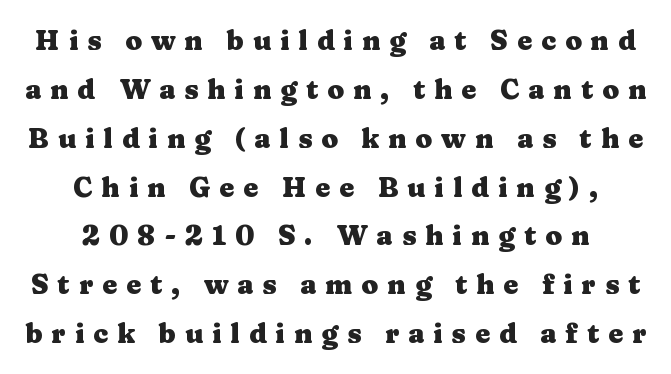
{"italic": "no", "bold": "yes", "underline": "no", "align": "center", "line_spacing_ratio": 1.81, "letter_spacing": "wide", "letter_spacing_em": 0.33, "glyph_px": 27}
